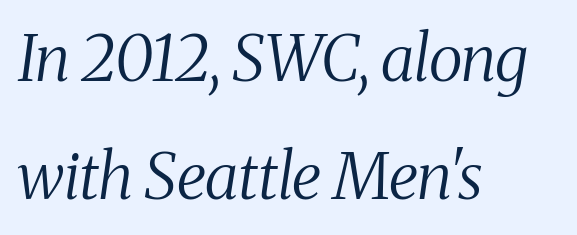
This sample has the flowing, uneven cadence of proportional lettering. A student would call this left alignment; a typographer would say flush left, rag right. Unbolded letterforms with no extra heft. Small tapered or slab feet sit at the stroke ends, so this counts as serif. These lines keep a tight, regular rhythm from letter to letter. Rendered with sloped, italic letterforms.
